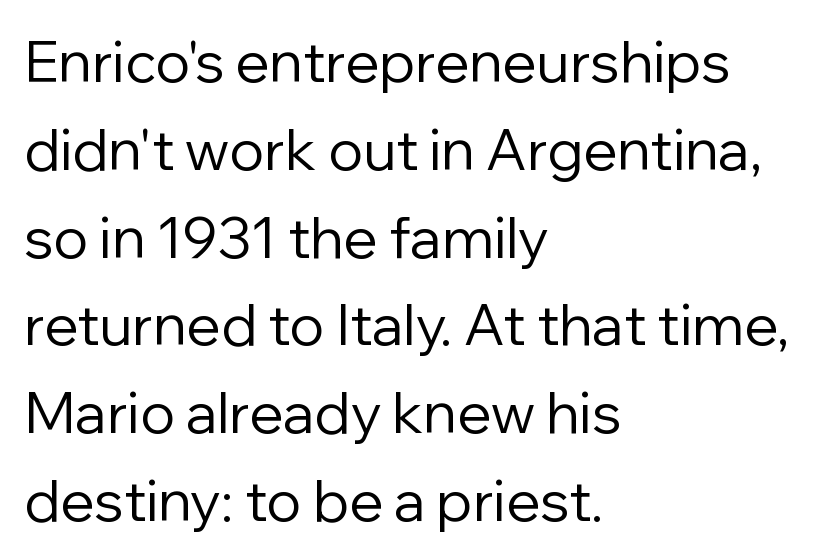
Caption: standard tracking, unaltered. A bare baseline throughout the passage. The leading is moderate, giving the passage an even texture. What kind of face is this? One without serifs — a sans.
